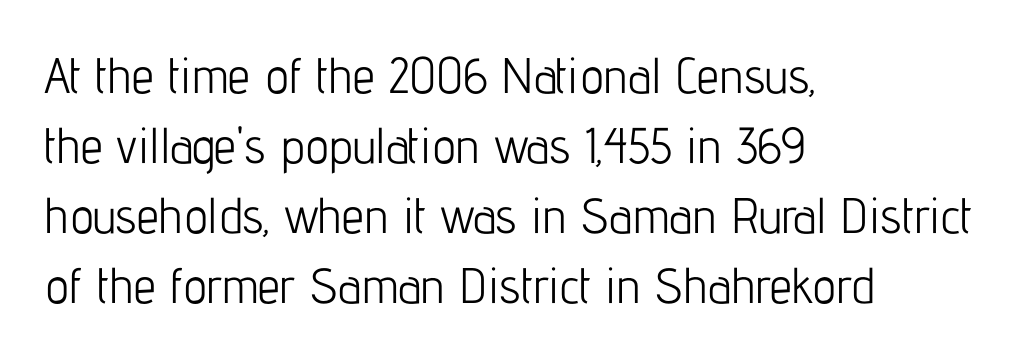
{"serif": "no", "italic": "no", "bold": "no", "weight": "light", "width": "condensed", "stroke_contrast": "low", "x_height": "medium", "monospaced": "no", "underline": "no", "align": "left", "line_spacing": "normal", "line_spacing_ratio": 1.4, "letter_spacing": "normal", "letter_spacing_em": 0.0, "glyph_px": 50}
